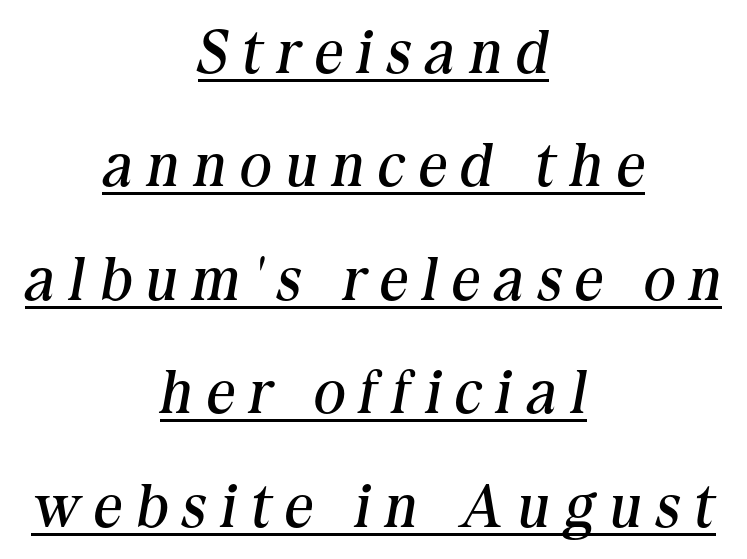
Q: Is the text bold? A: No.
Q: Is the text italic (slanted)? A: Yes, it leans right by about 10 degrees.
Q: Is the typeface a serif or a sans-serif typeface? A: Serif.
Q: Is the text underlined? A: Yes.
Q: How is the paragraph aligned? A: Centered.
Q: Is the spacing between letters normal or unusually wide? A: Unusually wide.
Q: Width (condensed, normal, or wide)? A: Normal.
Q: Stroke contrast? A: Medium.
Q: x-height? A: Medium.
Q: Monospaced? A: No.
